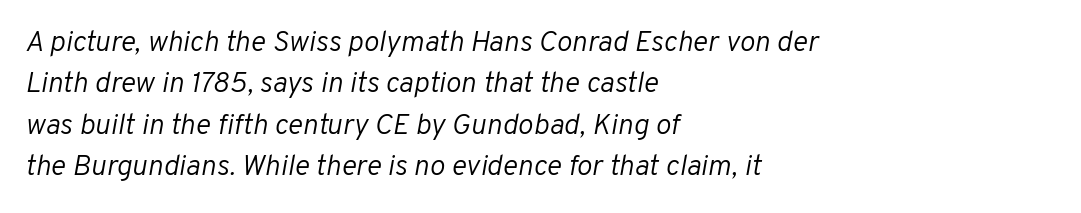
This rendering leaves character spacing at its baseline value. Typeset ragged right — the left edge is the straight one. Stroke mass is kept to a normal reading level or below. Descenders hang freely into open space. It's the slanting kind of type. Think of a printed novel: that variable character pitch is what you see here.
